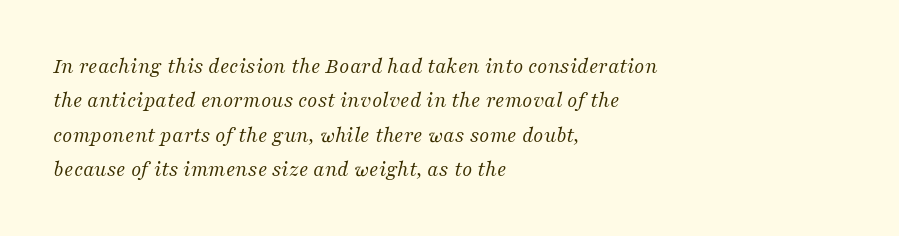
Every row of glyphs begins at an identical x-position on the left. Look at the tracking — it's just the regular setting, nothing added. The passage shown leans; its letterforms are oblique. Successive baselines arrive at the customary interval.
